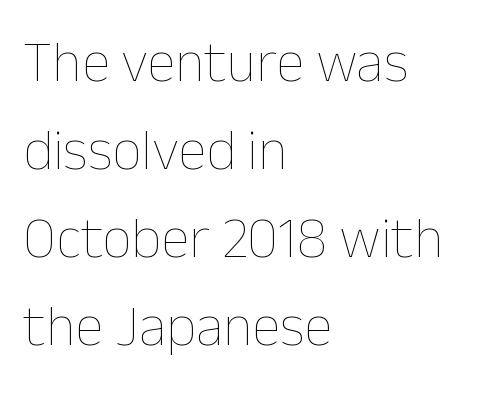
Every row of glyphs begins at an identical x-position on the left. Notice how descenders clear the ascenders below comfortably — that's standard leading. The typesetting does not lean heavy: it is not bold. The string is rendered with underlining switched off. Do the characters align in a grid? No, the font is proportional. It's the straight-up-and-down kind of type.
